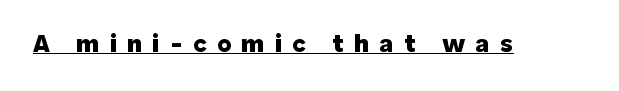
The letters stand straight up with perfectly vertical stems. Bold? Absolutely — the strokes are thick and heavy. There is plenty of visible air inserted between adjacent glyphs. You can see a thin bar hugging the bottom of the glyphs.
